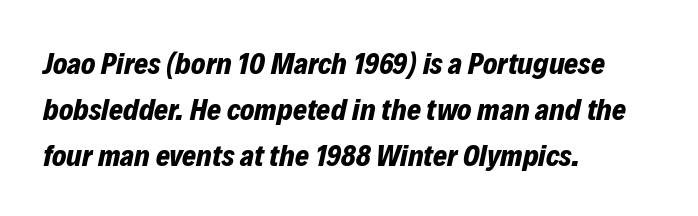
Q: Is the text bold? A: Yes.
Q: Is the text italic (slanted)? A: Yes, it leans right by about 12 degrees.
Q: Is the text underlined? A: No.
Q: How is the paragraph aligned? A: Left-aligned.
Q: Is the spacing between letters normal or unusually wide? A: Normal.
Q: Is the spacing between lines tight, normal or loose? A: Normal.
Q: Width (condensed, normal, or wide)? A: Normal.
Q: Stroke contrast? A: Low.
Q: x-height? A: Medium.
Q: Monospaced? A: No.
